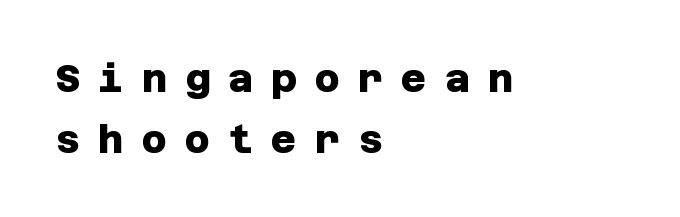
The image shows 39 px heavy sans-serif type; set left-aligned, normal line spacing (1.56x), unusually wide letter spacing (+0.46 em), not underlined; low stroke contrast and a large x-height.
